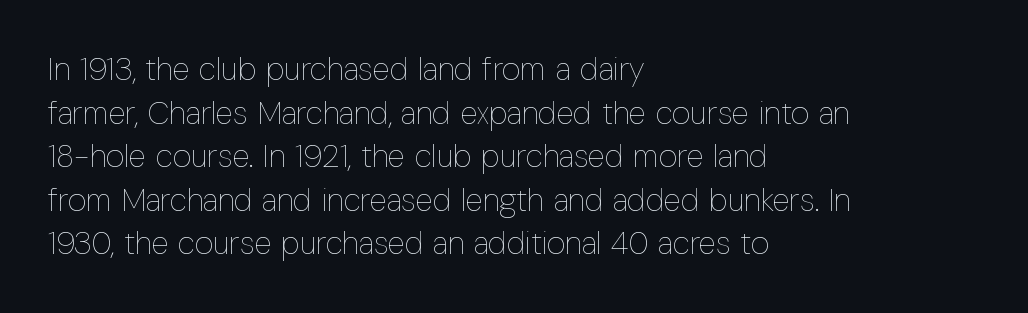
{"italic": "no", "bold": "no", "weight": "thin", "width": "condensed", "stroke_contrast": "low", "x_height": "medium", "monospaced": "no", "underline": "no", "align": "left", "line_spacing": "normal", "line_spacing_ratio": 1.36, "letter_spacing": "normal", "letter_spacing_em": 0.0, "glyph_px": 32}
